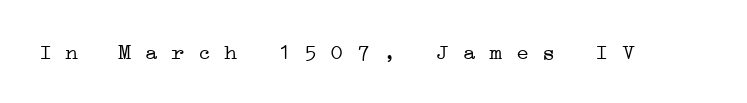
Students, note that the glyphs here touch the page at normal intervals. Any mark beneath the type? The region is blank. Is this a heavy cut? Hardly; it is regular or lighter.
